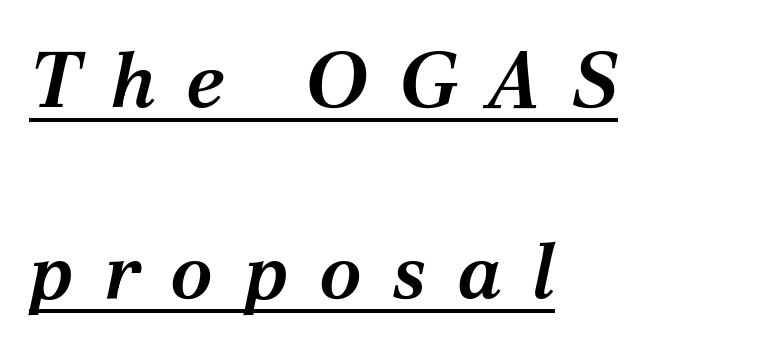
{"serif": "yes", "italic": "yes", "lean": "right", "slant_degrees": 12, "bold": "semi", "weight": "semibold", "width": "normal", "stroke_contrast": "medium", "x_height": "medium", "monospaced": "no", "underline": "yes", "align": "left", "line_spacing": "loose", "line_spacing_ratio": 2.45, "letter_spacing": "wide", "letter_spacing_em": 0.39, "glyph_px": 78}
